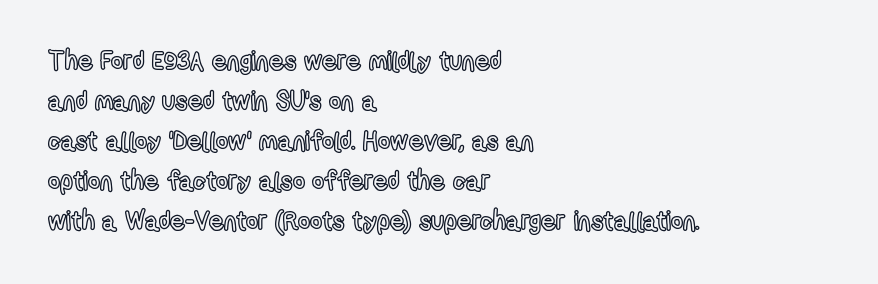
{"italic": "no", "underline": "no", "align": "left", "line_spacing": "normal", "line_spacing_ratio": 1.54, "letter_spacing": "normal", "letter_spacing_em": 0.0, "glyph_px": 26}
